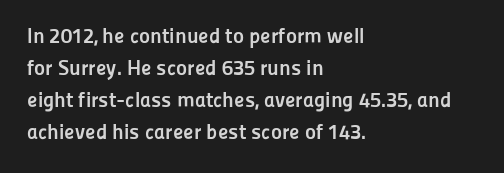
The image shows 21 px bold type, upright; set left-aligned, normal line spacing (1.53x), normal letter spacing, not underlined.
